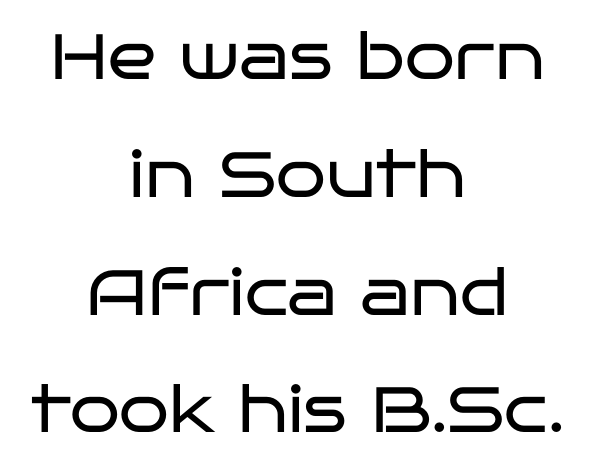
Q: Is the text bold? A: No.
Q: Is the text italic (slanted)? A: No, it is upright.
Q: Is the typeface a serif or a sans-serif typeface? A: Sans-serif.
Q: Is the text underlined? A: No.
Q: How is the paragraph aligned? A: Centered.
Q: Is the spacing between letters normal or unusually wide? A: Normal.
Q: Width (condensed, normal, or wide)? A: Wide.
Q: Stroke contrast? A: Low.
Q: x-height? A: Large.
Q: Monospaced? A: No.
